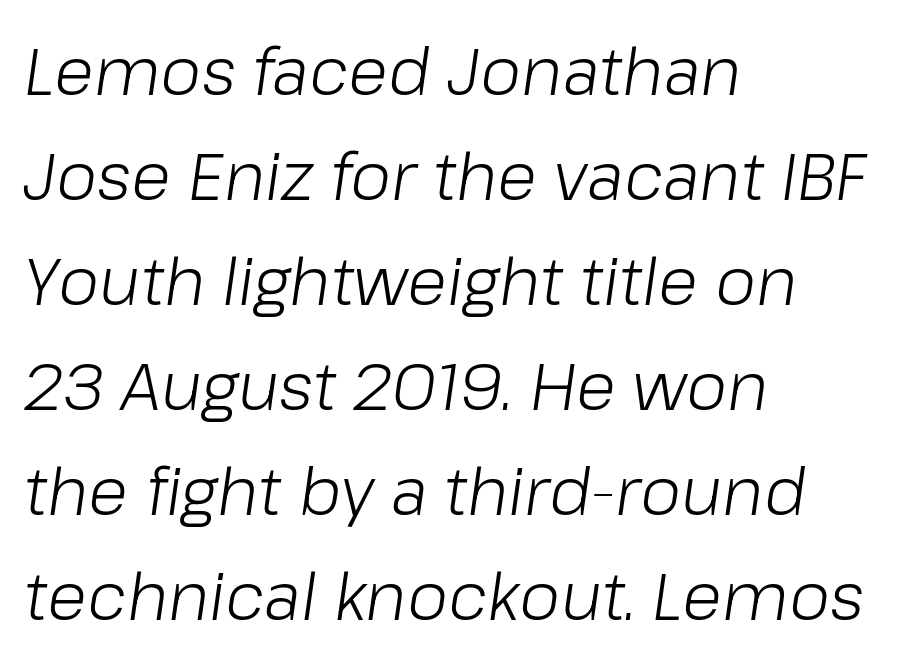
Q: Is the text bold? A: No.
Q: Is the text italic (slanted)? A: Yes, it leans right by about 8 degrees.
Q: Is the text underlined? A: No.
Q: How is the paragraph aligned? A: Left-aligned.
Q: Is the spacing between letters normal or unusually wide? A: Normal.
Q: Is the spacing between lines tight, normal or loose? A: Normal.
Q: Width (condensed, normal, or wide)? A: Normal.
Q: Stroke contrast? A: Low.
Q: x-height? A: Medium.
Q: Monospaced? A: No.
